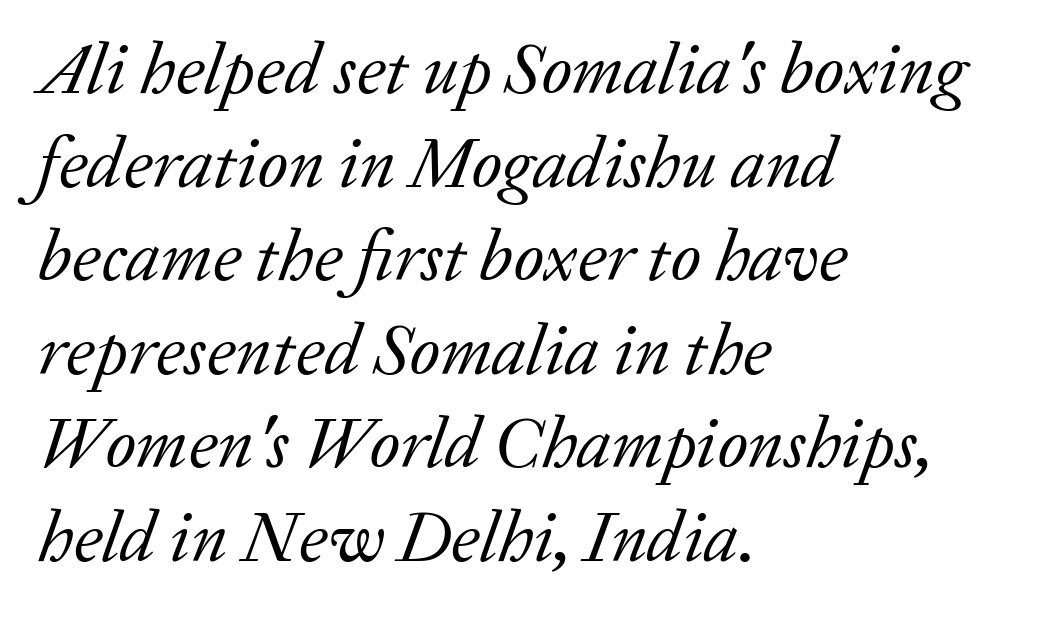
Q: Is the text bold? A: No.
Q: Is the text italic (slanted)? A: Yes, it leans right by about 20 degrees.
Q: Is the typeface a serif or a sans-serif typeface? A: Serif.
Q: Is the text underlined? A: No.
Q: How is the paragraph aligned? A: Left-aligned.
Q: Is the spacing between letters normal or unusually wide? A: Normal.
Q: Is the spacing between lines tight, normal or loose? A: Normal.
Q: Width (condensed, normal, or wide)? A: Normal.
Q: Stroke contrast? A: Low.
Q: x-height? A: Medium.
Q: Monospaced? A: No.
